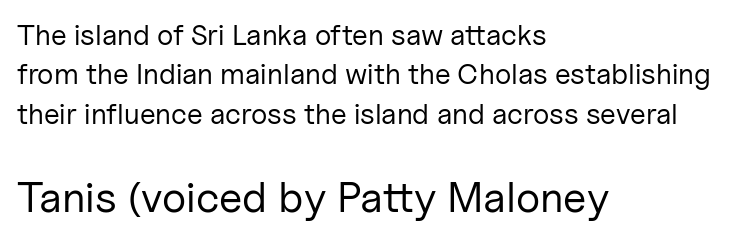
Q: Is the text bold? A: No.
Q: Is the text italic (slanted)? A: No, it is upright.
Q: Is the typeface a serif or a sans-serif typeface? A: Sans-serif.
Q: Is the text underlined? A: No.
Q: How is the paragraph aligned? A: Left-aligned.
Q: Is the spacing between letters normal or unusually wide? A: Normal.
Q: Is the spacing between lines tight, normal or loose? A: Normal.
Q: Which block of text is set in a larger size, the first (top) or the second (bottom)? A: The second (bottom) one.
Q: Width (condensed, normal, or wide)? A: Normal.
Q: Stroke contrast? A: Low.
Q: x-height? A: Medium.
Q: Monospaced? A: No.
